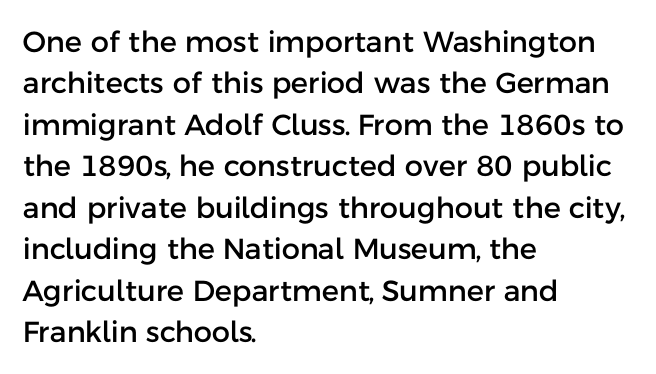
{"serif": "no", "italic": "no", "width": "normal", "stroke_contrast": "low", "x_height": "medium", "monospaced": "no", "underline": "no", "align": "left", "line_spacing": "normal", "line_spacing_ratio": 1.43, "letter_spacing": "normal", "letter_spacing_em": 0.0, "glyph_px": 29}
